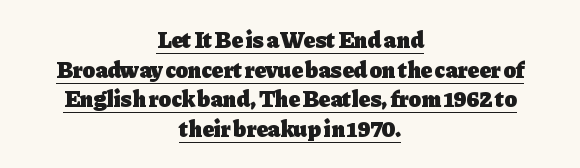
The image shows 23 px bold type, upright; set centered, normal line spacing (1.29x), normal letter spacing, underlined.
